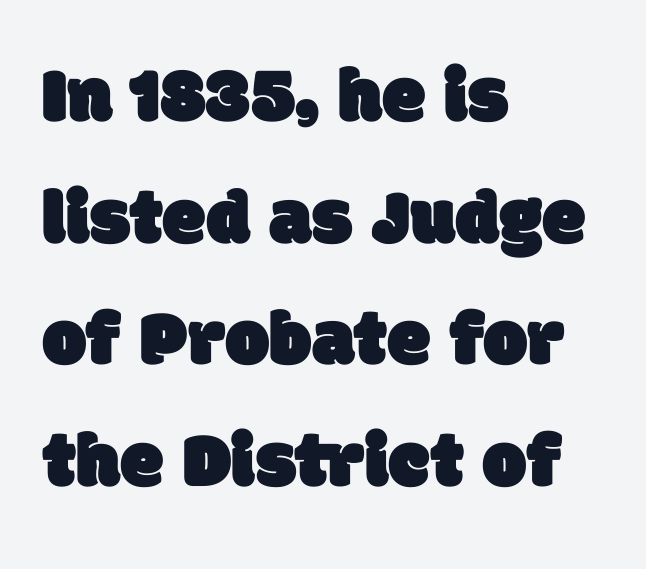
The image shows 79 px sans-serif type; set left-aligned, normal line spacing (1.54x), normal letter spacing, not underlined; low stroke contrast and a large x-height.
